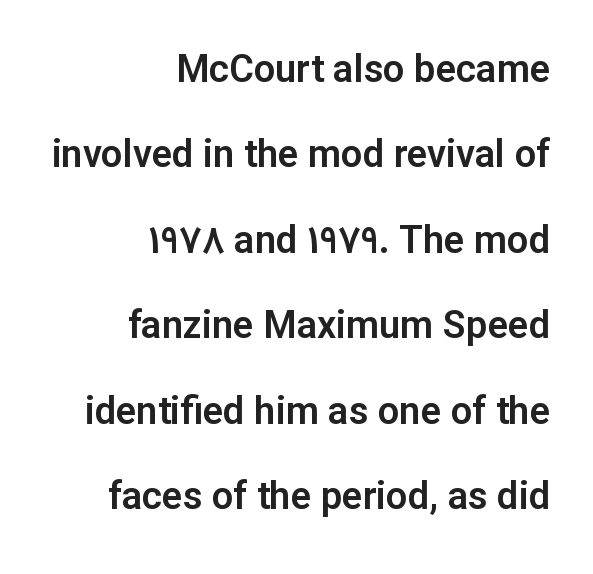
The image shows 38 px sans-serif type, upright; set right-aligned, loose line spacing (2.25x), normal letter spacing, not underlined; low stroke contrast and a medium x-height.
